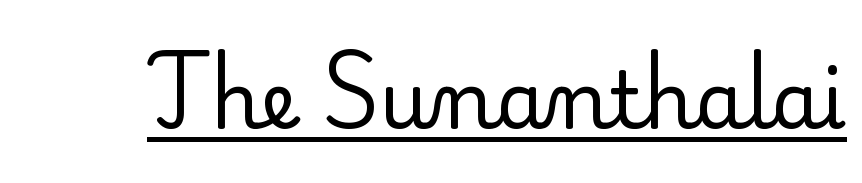
{"serif": "yes", "italic": "no", "bold": "no", "weight": "regular", "width": "normal", "stroke_contrast": "low", "x_height": "small", "monospaced": "no", "underline": "yes", "letter_spacing": "normal", "letter_spacing_em": 0.0, "glyph_px": 79}
